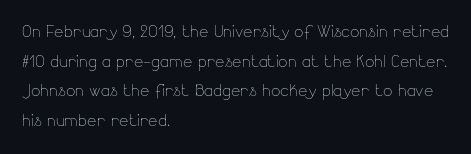
Q: Is the text bold? A: No.
Q: Is the text italic (slanted)? A: No, it is upright.
Q: Is the text underlined? A: No.
Q: How is the paragraph aligned? A: Left-aligned.
Q: Is the spacing between letters normal or unusually wide? A: Normal.
Q: Is the spacing between lines tight, normal or loose? A: Normal.
